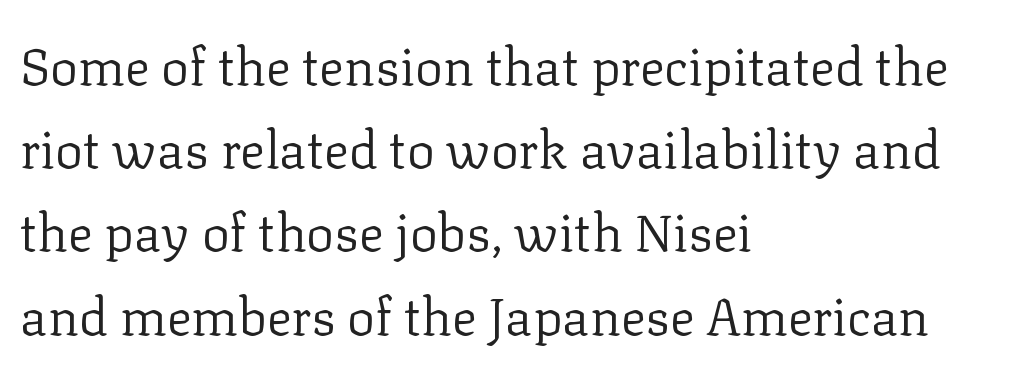
Q: Is the text bold? A: No.
Q: Is the text italic (slanted)? A: No, it is upright.
Q: Is the typeface a serif or a sans-serif typeface? A: Serif.
Q: Is the text underlined? A: No.
Q: How is the paragraph aligned? A: Left-aligned.
Q: Is the spacing between letters normal or unusually wide? A: Normal.
Q: Is the spacing between lines tight, normal or loose? A: Normal.
Q: Width (condensed, normal, or wide)? A: Normal.
Q: Stroke contrast? A: Low.
Q: x-height? A: Medium.
Q: Monospaced? A: No.
